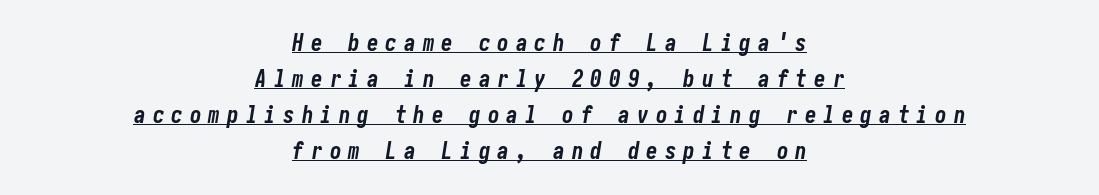
The image shows 23 px bold type, italic (leaning right); set centered, normal line spacing (1.57x), unusually wide letter spacing (+0.31 em), underlined.
